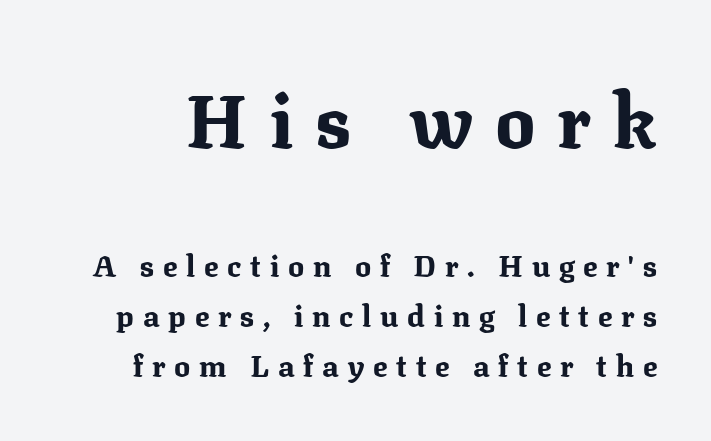
Descenders hang freely into open space. Typographic density is high because the face is bold. The letters in the upper block stand taller than those in the block below. Italic? Not at all — the glyphs are vertical. Words appear elongated and porous because spacing is wide. Leading matches the norm, producing a regular column.
